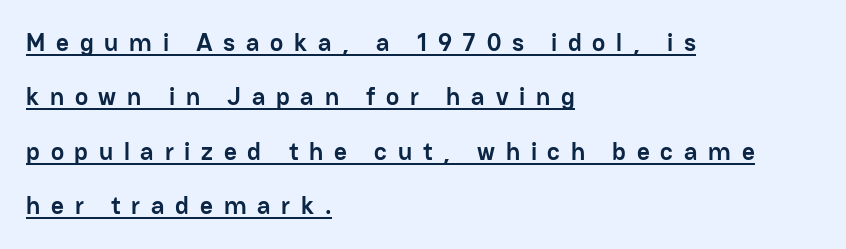
In terms of leading, this rendering errs on the spacious side. The font's upright variant was chosen for this text. The face used here appears with an underline applied. How are the letters spaced? Widely, with obvious added tracking. The lines are quadded left.
